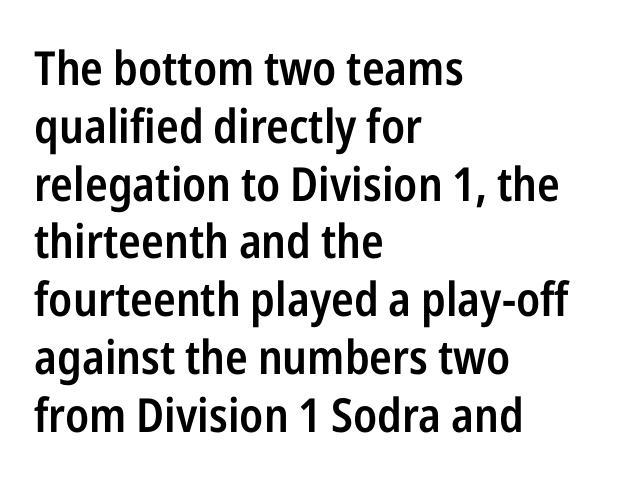
The image shows 47 px semibold, condensed sans-serif type, upright; set left-aligned, line spacing 1.23x, normal letter spacing, not underlined; low stroke contrast and a medium x-height.
